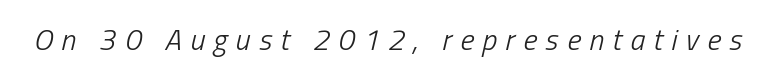
The letters advance in unequal steps, a hallmark of proportional type. Unbolded letterforms with no extra heft. The line texture is sparse and dotted thanks to wide tracking. The text carries the slant typical of an italic or oblique font. Has an underline been added? It has not.
